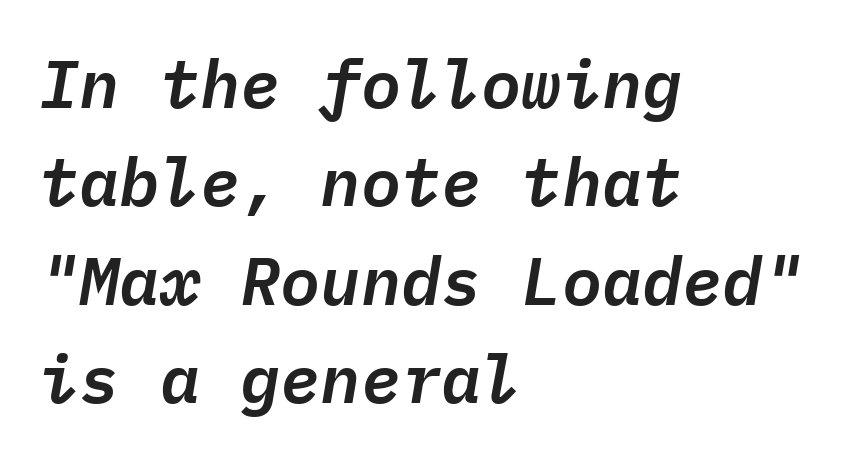
The face used here is rendered with its standard letterfit. Every character sits at an angle, as italics do. If you drew a ruler down the left edge, every line would touch it. The space between consecutive lines is moderate. Lines of text with bare space underneath.
